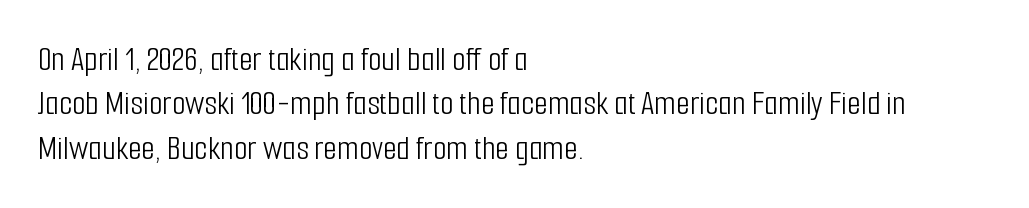
Q: Is the text bold? A: No.
Q: Is the text italic (slanted)? A: No, it is upright.
Q: Is the typeface a serif or a sans-serif typeface? A: Sans-serif.
Q: Is the text underlined? A: No.
Q: How is the paragraph aligned? A: Left-aligned.
Q: Is the spacing between letters normal or unusually wide? A: Normal.
Q: Is the spacing between lines tight, normal or loose? A: Normal.
Q: Width (condensed, normal, or wide)? A: Condensed.
Q: Stroke contrast? A: Low.
Q: x-height? A: Medium.
Q: Monospaced? A: No.
